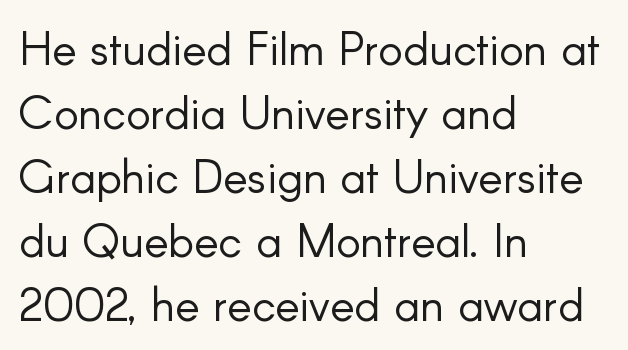
Q: Is the text bold? A: No.
Q: Is the text italic (slanted)? A: No, it is upright.
Q: Is the typeface a serif or a sans-serif typeface? A: Sans-serif.
Q: Is the text underlined? A: No.
Q: How is the paragraph aligned? A: Left-aligned.
Q: Is the spacing between letters normal or unusually wide? A: Normal.
Q: Is the spacing between lines tight, normal or loose? A: Normal.
Q: Width (condensed, normal, or wide)? A: Normal.
Q: Stroke contrast? A: Low.
Q: x-height? A: Small.
Q: Monospaced? A: No.
